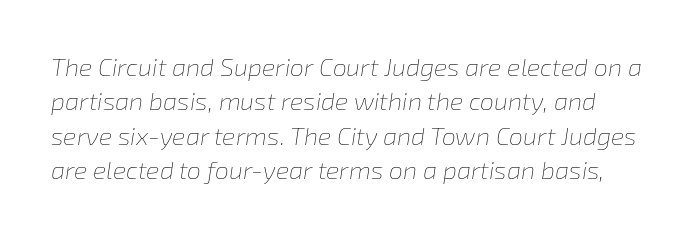
Q: Is the text bold? A: No.
Q: Is the text italic (slanted)? A: Yes, it leans right by about 8 degrees.
Q: Is the text underlined? A: No.
Q: Is the spacing between letters normal or unusually wide? A: Normal.
Q: Is the spacing between lines tight, normal or loose? A: Normal.
